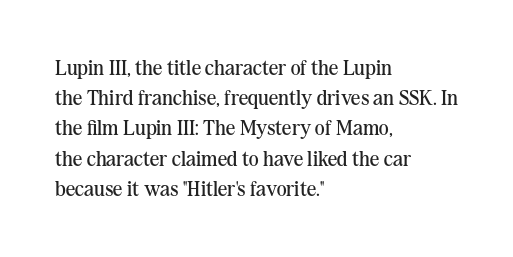
The image shows 21 px text type, upright; set left-aligned, normal line spacing (1.44x), normal letter spacing, not underlined.
